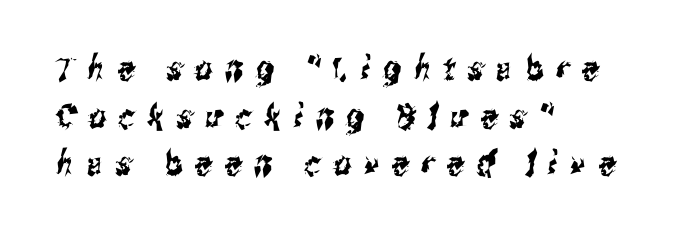
The image shows 34 px condensed sans-serif type; set left-aligned, normal line spacing (1.4x), unusually wide letter spacing (+0.37 em), not underlined; medium stroke contrast and a medium x-height.
